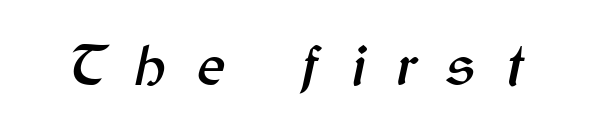
{"italic": "yes", "lean": "right", "slant_degrees": 12, "width": "normal", "stroke_contrast": "medium", "x_height": "medium", "monospaced": "no", "underline": "no", "letter_spacing": "wide", "letter_spacing_em": 0.5, "glyph_px": 60}
